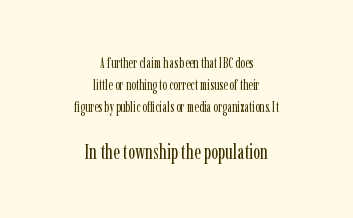
The image shows 21 px text type, upright; set centered, normal line spacing (1.57x), normal letter spacing, not underlined; the second (bottom) block is 1.5x larger.
